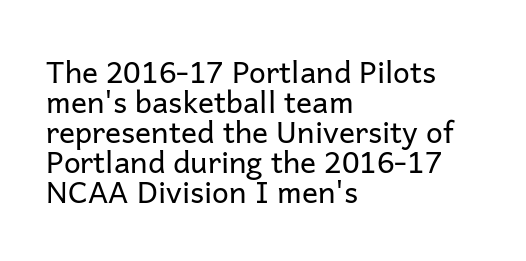
Q: Is the text bold? A: No.
Q: Is the text italic (slanted)? A: No, it is upright.
Q: Is the typeface a serif or a sans-serif typeface? A: Sans-serif.
Q: Is the text underlined? A: No.
Q: How is the paragraph aligned? A: Left-aligned.
Q: Is the spacing between letters normal or unusually wide? A: Normal.
Q: Is the spacing between lines tight, normal or loose? A: Tight.
Q: Width (condensed, normal, or wide)? A: Normal.
Q: Stroke contrast? A: Low.
Q: x-height? A: Medium.
Q: Monospaced? A: No.
